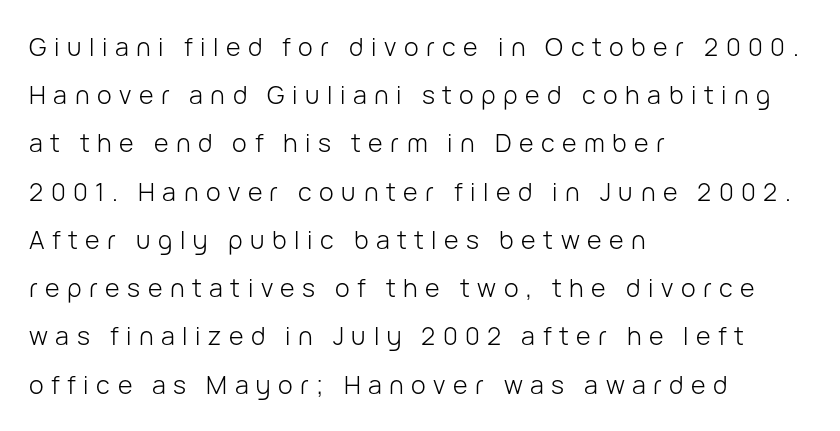
{"italic": "no", "bold": "no", "underline": "no", "align": "left", "line_spacing": "loose", "line_spacing_ratio": 1.93, "letter_spacing": "wide", "letter_spacing_em": 0.3, "glyph_px": 25}
